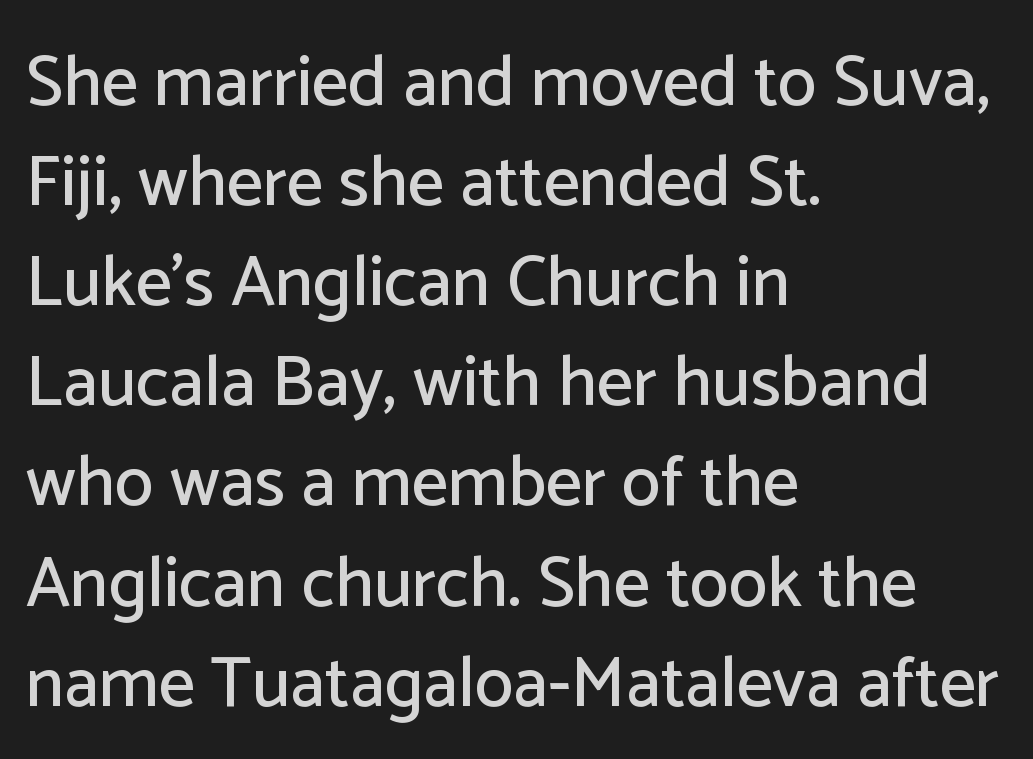
The image shows 71 px sans-serif type, upright; set left-aligned, normal line spacing (1.41x), normal letter spacing, not underlined; low stroke contrast and a medium x-height.
